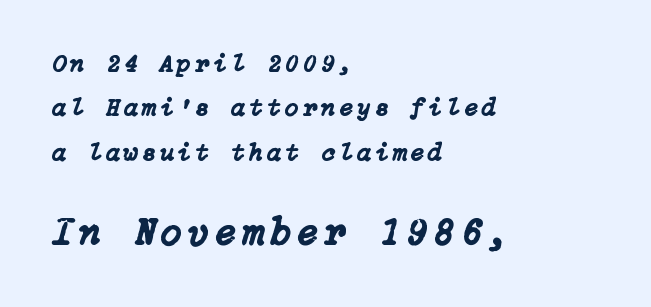
{"italic": "yes", "lean": "right", "slant_degrees": 15, "width": "normal", "stroke_contrast": "low", "x_height": "medium", "underline": "no", "align": "left", "line_spacing_ratio": 1.78, "larger_block": "second", "size_ratio": 1.52, "glyph_px": 38}
